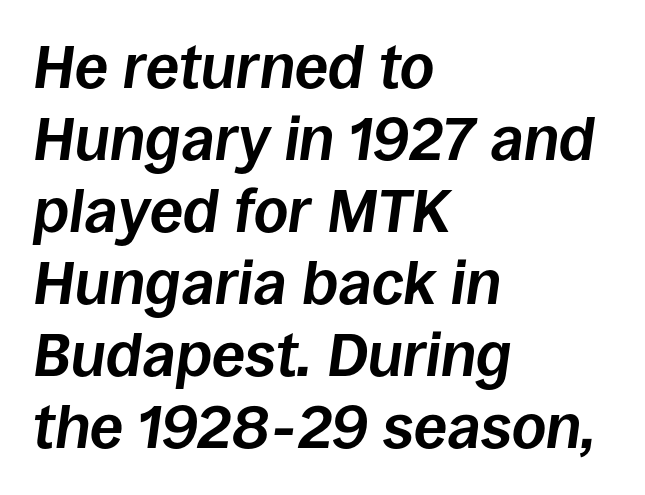
Q: Is the text bold? A: Yes.
Q: Is the text italic (slanted)? A: Yes, it leans right by about 8 degrees.
Q: Is the text underlined? A: No.
Q: How is the paragraph aligned? A: Left-aligned.
Q: Is the spacing between letters normal or unusually wide? A: Normal.
Q: Width (condensed, normal, or wide)? A: Normal.
Q: Stroke contrast? A: Low.
Q: x-height? A: Large.
Q: Monospaced? A: No.
